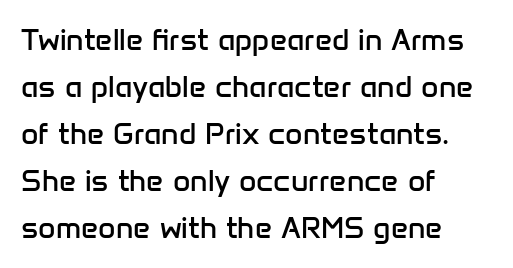
{"serif": "no", "italic": "no", "bold": "no", "weight": "regular", "width": "normal", "stroke_contrast": "low", "x_height": "medium", "monospaced": "no", "underline": "no", "align": "left", "line_spacing": "normal", "line_spacing_ratio": 1.57, "letter_spacing": "normal", "letter_spacing_em": 0.0, "glyph_px": 30}
